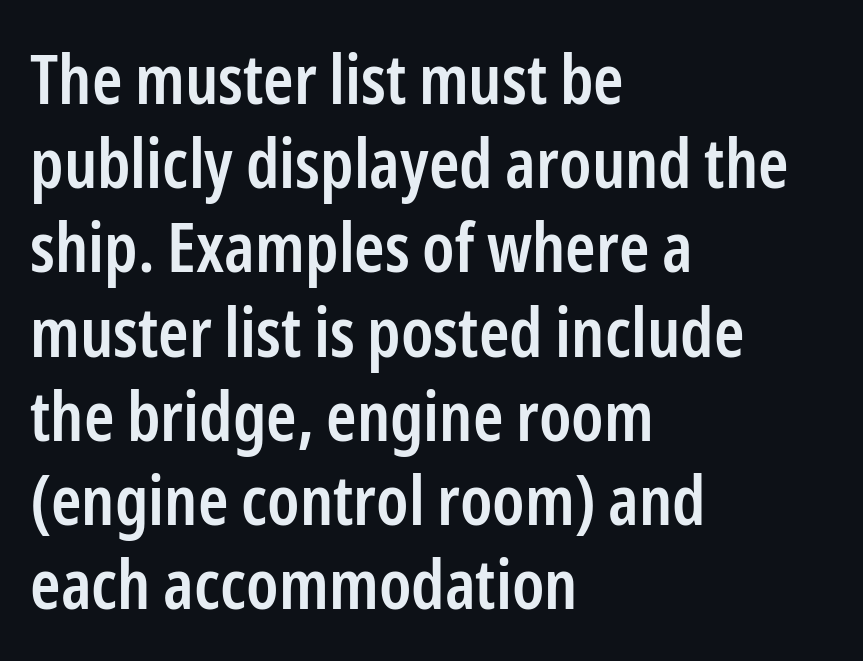
Descenders are the only things crossing below the line. Every row of glyphs begins at an identical x-position on the left. Heft: intermediate — a semibold. The font's upright variant was chosen for this text.
